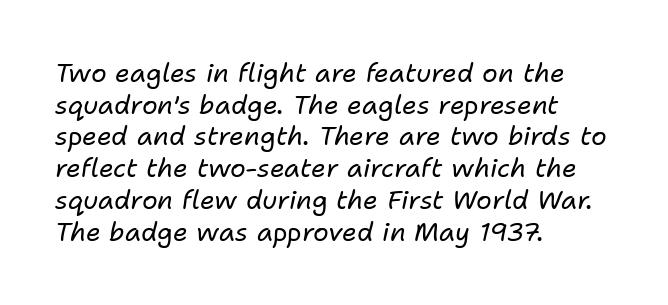
Q: Is the text bold? A: No.
Q: Is the text italic (slanted)? A: Yes, it leans right by about 11 degrees.
Q: Is the text underlined? A: No.
Q: How is the paragraph aligned? A: Left-aligned.
Q: Is the spacing between letters normal or unusually wide? A: Normal.
